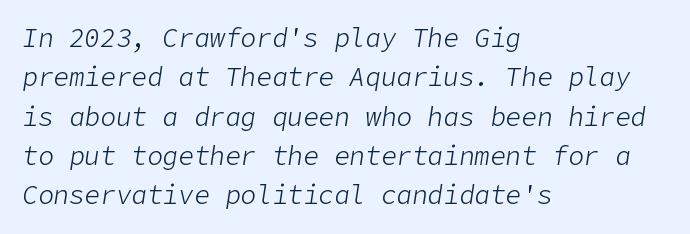
The image shows 26 px text type, italic (leaning right); set left-aligned, normal line spacing (1.51x), normal letter spacing, not underlined.
